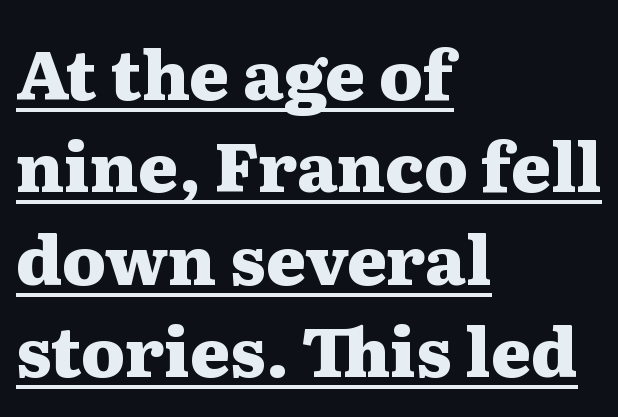
The image shows 68 px heavy, wide serif type, upright; set left-aligned, normal line spacing (1.36x), normal letter spacing, underlined; medium stroke contrast and a medium x-height.
